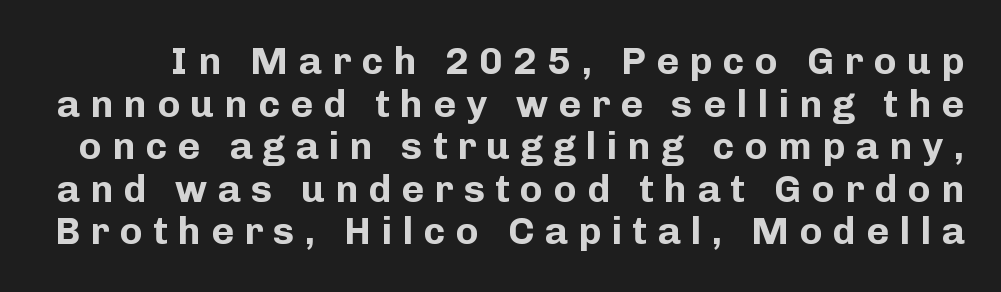
{"serif": "no", "italic": "no", "bold": "yes", "weight": "bold", "width": "normal", "stroke_contrast": "low", "x_height": "medium", "monospaced": "no", "underline": "no", "line_spacing": "tight", "line_spacing_ratio": 1.09, "letter_spacing": "wide", "letter_spacing_em": 0.26, "glyph_px": 39}
